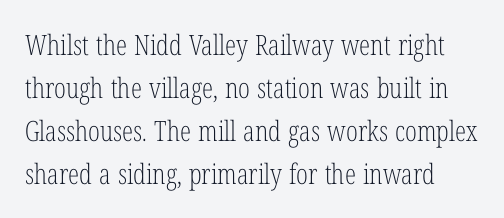
{"serif": "yes", "italic": "no", "bold": "no", "weight": "light", "width": "condensed", "stroke_contrast": "low", "x_height": "medium", "monospaced": "no", "underline": "no", "line_spacing": "normal", "line_spacing_ratio": 1.53, "letter_spacing": "normal", "letter_spacing_em": 0.0, "glyph_px": 28}
